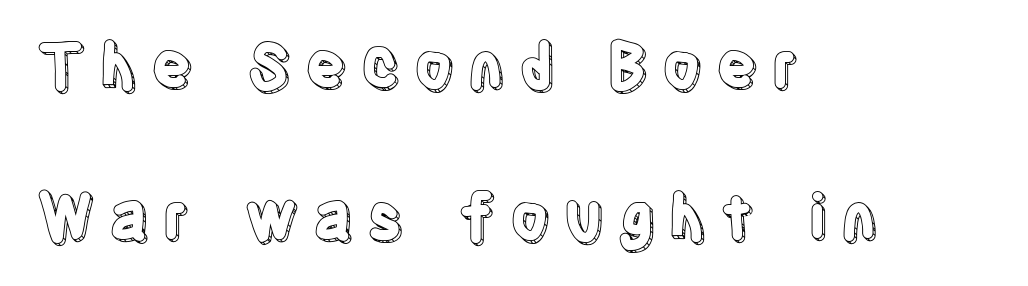
{"italic": "no", "width": "condensed", "x_height": "large", "monospaced": "no", "underline": "no", "align": "left", "line_spacing": "loose", "line_spacing_ratio": 2.43, "letter_spacing": "wide", "letter_spacing_em": 0.21, "glyph_px": 62}
